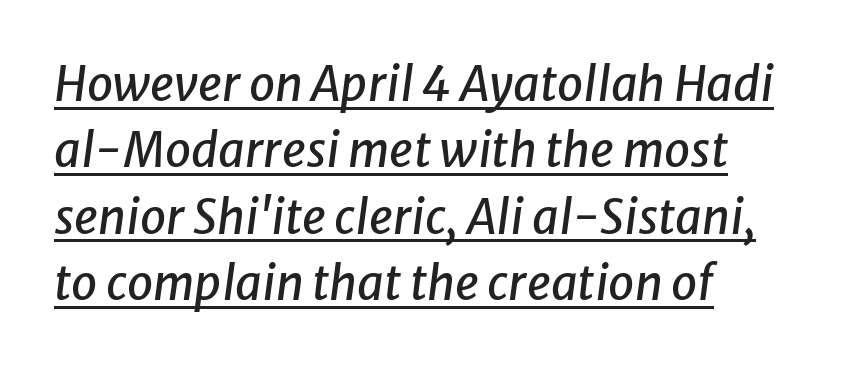
{"italic": "yes", "lean": "right", "slant_degrees": 8, "width": "normal", "stroke_contrast": "low", "x_height": "medium", "monospaced": "no", "underline": "yes", "align": "left", "line_spacing": "normal", "line_spacing_ratio": 1.41, "letter_spacing": "normal", "letter_spacing_em": 0.0, "glyph_px": 47}
